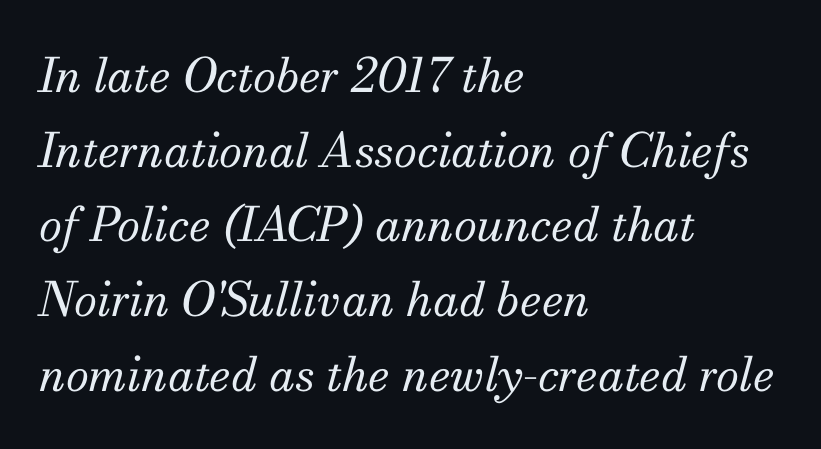
Decoration check: the copy has no underline. Note: serifs present on the glyphs. Spacing verdict: proportional, widths tailored to each character. Inter-character spacing is left at the font's built-in metrics. Observe the lean: these are italic letterforms.
